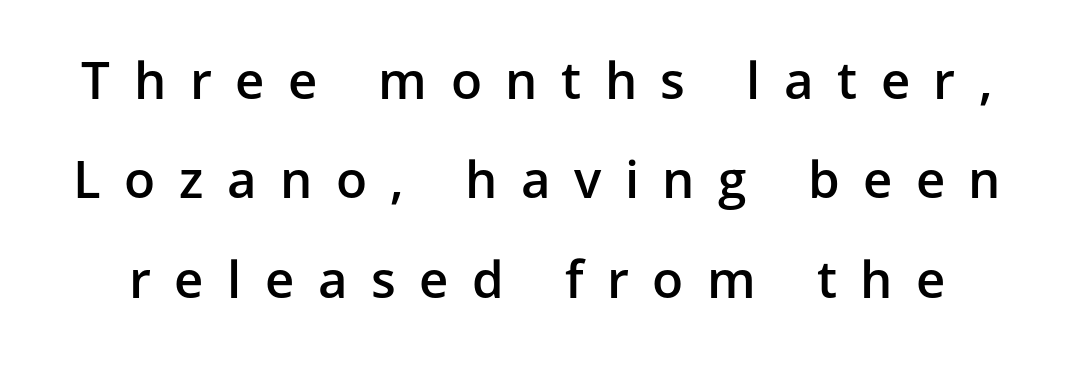
A typesetter would label this face a sans. The rendering uses natural spacing where letterforms have individual widths. Students, this is semibold: more ink than regular, less than bold. The horizontal fit of the characters is loose and conspicuously gappy. Posture: vertical. The space between consecutive lines is lavish.
